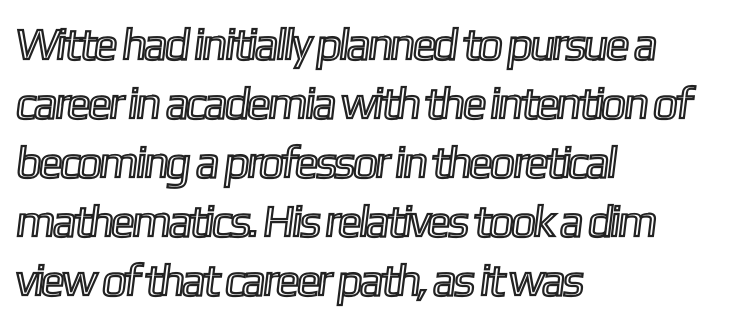
Casual observation: everything's shoved over to the left. Has an underline been added? It has not. How would I describe the line gaps? Plain and ordinary. Each word holds together tightly as a unit, with standard inter-letter gaps.
